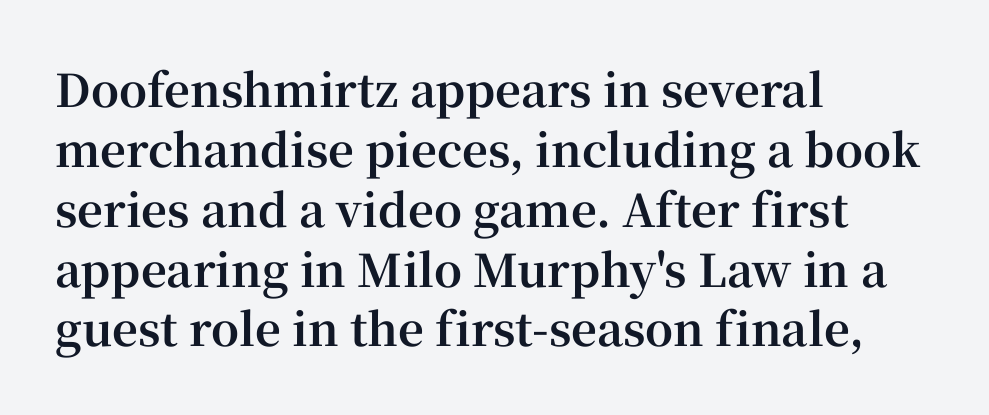
The paragraph has a hard left edge and a soft right edge. The lettering stays uniformly vertical, giving the passage a roman look. The face used here is seriffed, in the tradition of book romans. The foot of each line stays bare and open. Each glyph is drawn with heavy, bold strokes.
